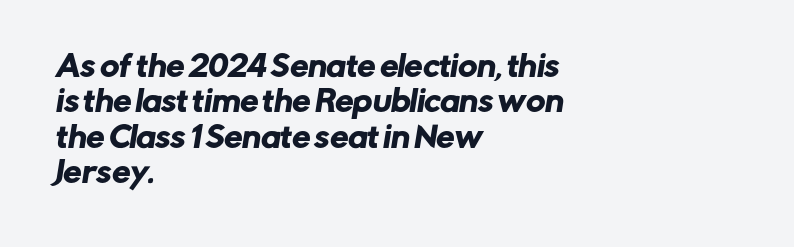
Q: Is the typeface a serif or a sans-serif typeface? A: Sans-serif.
Q: Is the text underlined? A: No.
Q: How is the paragraph aligned? A: Left-aligned.
Q: Is the spacing between letters normal or unusually wide? A: Normal.
Q: Width (condensed, normal, or wide)? A: Normal.
Q: Stroke contrast? A: Low.
Q: x-height? A: Medium.
Q: Monospaced? A: No.
